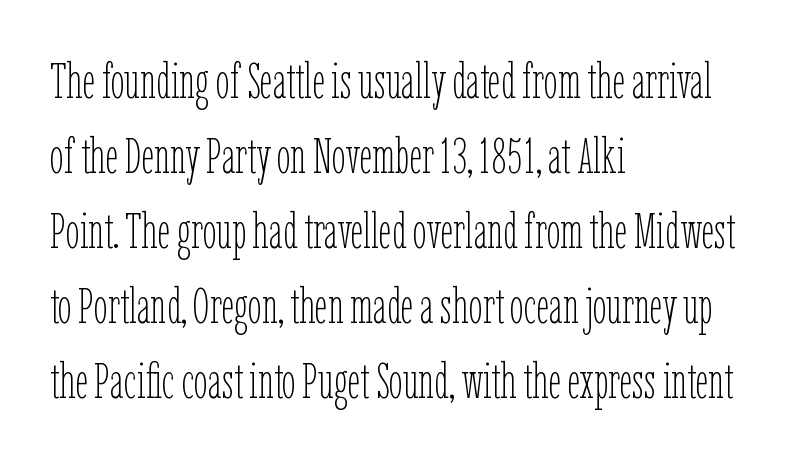
The image shows 50 px thin, condensed type, upright; set left-aligned, normal line spacing (1.5x), normal letter spacing, not underlined; low stroke contrast and a medium x-height.
